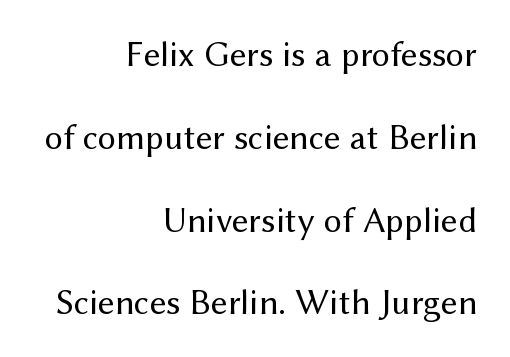
Q: Is the text bold? A: No.
Q: Is the text italic (slanted)? A: No, it is upright.
Q: Is the typeface a serif or a sans-serif typeface? A: Sans-serif.
Q: Is the text underlined? A: No.
Q: How is the paragraph aligned? A: Right-aligned.
Q: Is the spacing between letters normal or unusually wide? A: Normal.
Q: Is the spacing between lines tight, normal or loose? A: Loose.
Q: Width (condensed, normal, or wide)? A: Normal.
Q: Stroke contrast? A: Medium.
Q: x-height? A: Medium.
Q: Monospaced? A: No.
